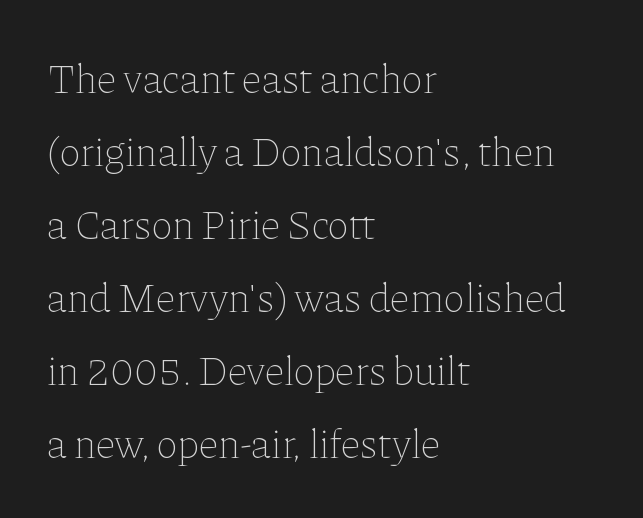
Q: Is the text bold? A: No.
Q: Is the text italic (slanted)? A: No, it is upright.
Q: Is the text underlined? A: No.
Q: How is the paragraph aligned? A: Left-aligned.
Q: Is the spacing between letters normal or unusually wide? A: Normal.
Q: Width (condensed, normal, or wide)? A: Normal.
Q: Stroke contrast? A: Low.
Q: x-height? A: Medium.
Q: Monospaced? A: No.
